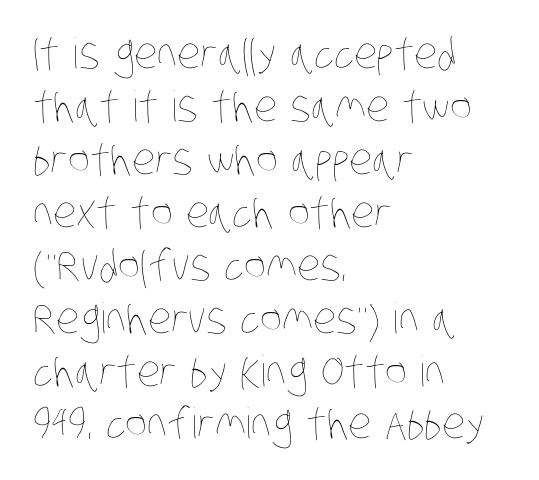
Each row of text sits above clean, open space. The ragged edge is on the right, which tells us the setting is flush left. Caption: standard tracking, unaltered. Is this a fixed-width face? No — the glyphs have proportional, varying widths. The font is comparable to plain body text, perhaps lighter. A normal amount of white space separates one row of letters from the next.
